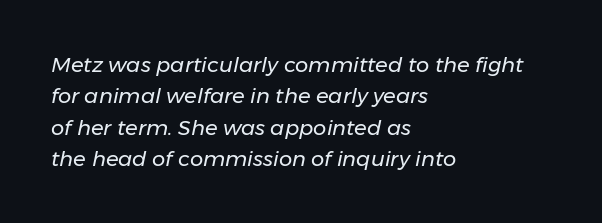
{"italic": "yes", "lean": "right", "slant_degrees": 11, "bold": "no", "underline": "no", "align": "left", "line_spacing": "normal", "line_spacing_ratio": 1.49, "letter_spacing": "normal", "letter_spacing_em": 0.0, "glyph_px": 21}
